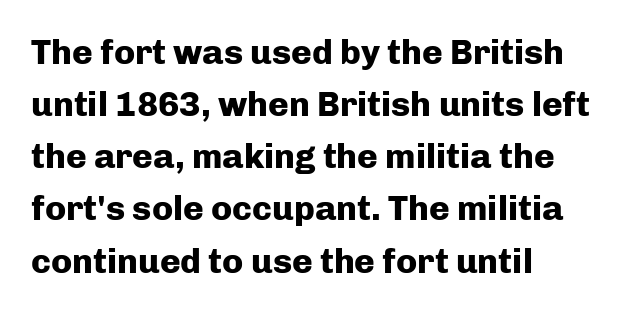
Q: Is the text bold? A: Yes.
Q: Is the text italic (slanted)? A: No, it is upright.
Q: Is the typeface a serif or a sans-serif typeface? A: Sans-serif.
Q: Is the text underlined? A: No.
Q: How is the paragraph aligned? A: Left-aligned.
Q: Is the spacing between letters normal or unusually wide? A: Normal.
Q: Is the spacing between lines tight, normal or loose? A: Normal.
Q: Width (condensed, normal, or wide)? A: Normal.
Q: Stroke contrast? A: Low.
Q: x-height? A: Medium.
Q: Monospaced? A: No.
